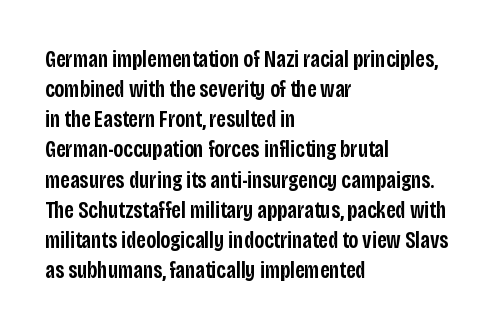
Q: Is the text bold? A: Semi-bold.
Q: Is the text italic (slanted)? A: No, it is upright.
Q: Is the text underlined? A: No.
Q: How is the paragraph aligned? A: Left-aligned.
Q: Is the spacing between letters normal or unusually wide? A: Normal.
Q: Is the spacing between lines tight, normal or loose? A: Normal.
